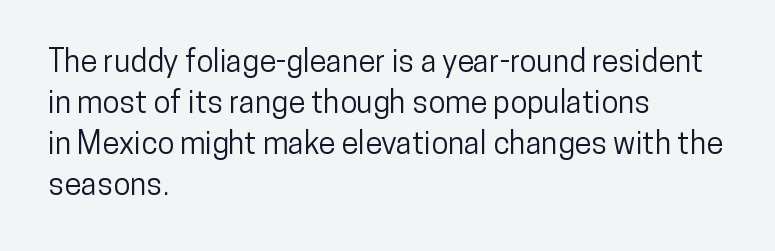
The image shows 31 px condensed sans-serif type, upright; set left-aligned, normal line spacing (1.32x), normal letter spacing, not underlined; low stroke contrast and a medium x-height.
